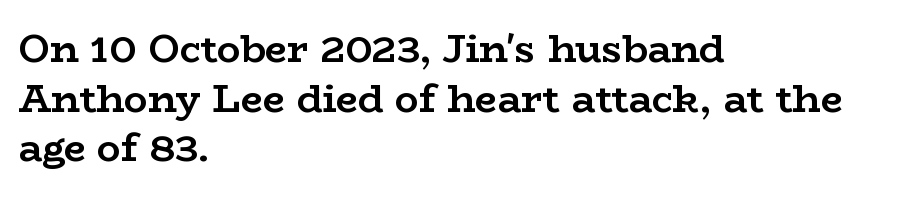
Q: Is the text bold? A: Yes.
Q: Is the text italic (slanted)? A: No, it is upright.
Q: Is the typeface a serif or a sans-serif typeface? A: Serif.
Q: Is the text underlined? A: No.
Q: How is the paragraph aligned? A: Left-aligned.
Q: Is the spacing between letters normal or unusually wide? A: Normal.
Q: Is the spacing between lines tight, normal or loose? A: Normal.
Q: Width (condensed, normal, or wide)? A: Wide.
Q: Stroke contrast? A: Low.
Q: x-height? A: Medium.
Q: Monospaced? A: No.
